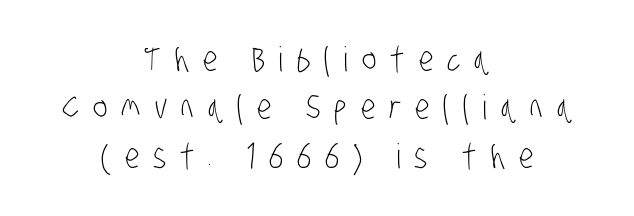
{"serif": "no", "bold": "no", "weight": "light", "width": "condensed", "stroke_contrast": "low", "x_height": "large", "monospaced": "no", "underline": "no", "align": "center", "line_spacing": "normal", "line_spacing_ratio": 1.42, "letter_spacing": "wide", "letter_spacing_em": 0.41, "glyph_px": 34}
